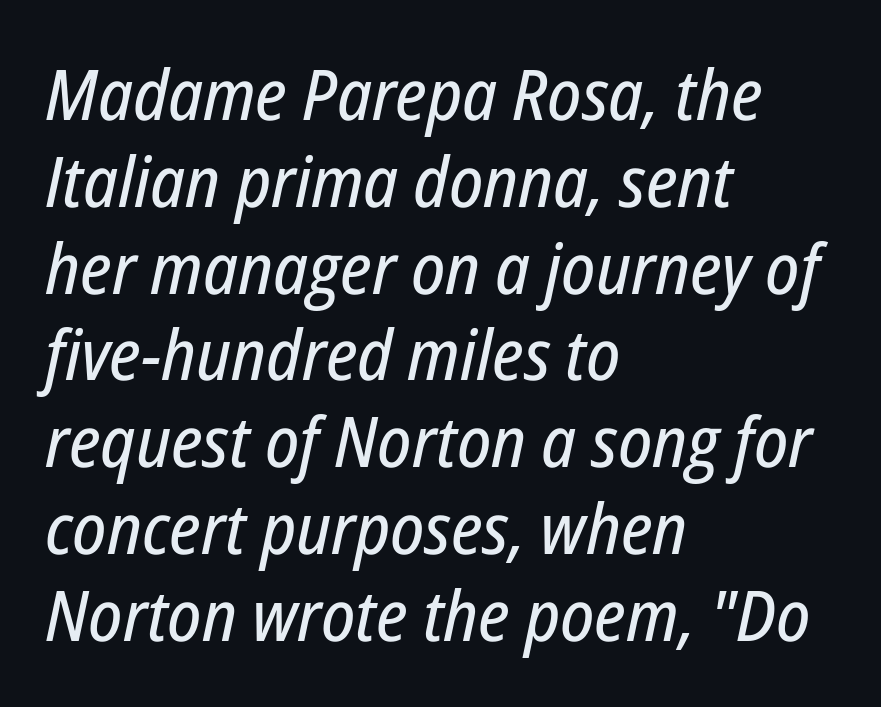
Q: Is the text italic (slanted)? A: Yes, it leans right by about 12 degrees.
Q: Is the text underlined? A: No.
Q: How is the paragraph aligned? A: Left-aligned.
Q: Is the spacing between letters normal or unusually wide? A: Normal.
Q: Width (condensed, normal, or wide)? A: Condensed.
Q: Stroke contrast? A: Low.
Q: x-height? A: Medium.
Q: Monospaced? A: No.
